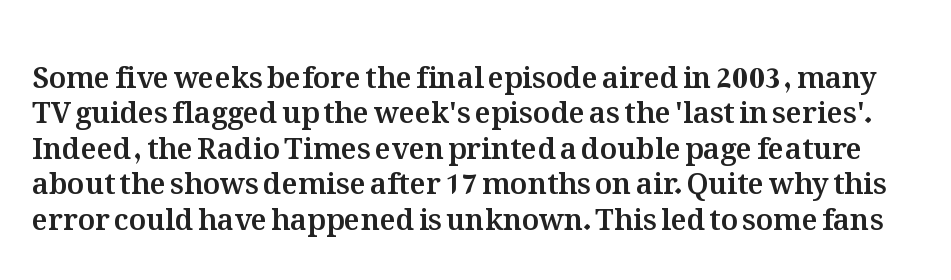
Letter spacing: default. The area under the type is left untouched. These lines are rendered in a variable-pitch font. You can tell it's not italic because the verticals are truly vertical.
